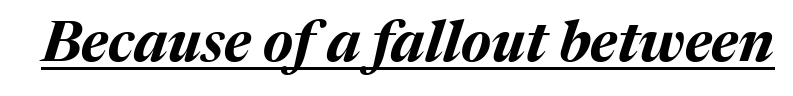
{"italic": "yes", "lean": "right", "slant_degrees": 17, "bold": "yes", "weight": "bold", "width": "normal", "stroke_contrast": "medium", "x_height": "medium", "monospaced": "no", "underline": "yes", "letter_spacing": "normal", "letter_spacing_em": 0.0, "glyph_px": 57}
